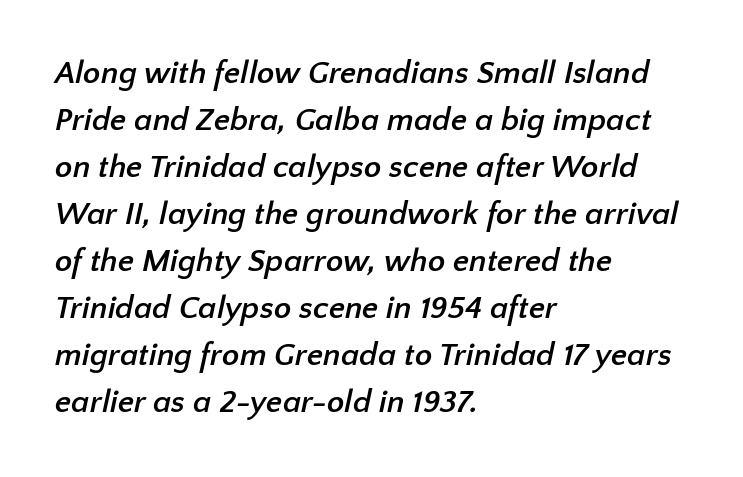
{"serif": "no", "bold": "yes", "weight": "semibold", "width": "normal", "stroke_contrast": "low", "x_height": "medium", "monospaced": "no", "underline": "no", "align": "left", "line_spacing": "normal", "line_spacing_ratio": 1.47, "letter_spacing": "normal", "letter_spacing_em": 0.0, "glyph_px": 32}
